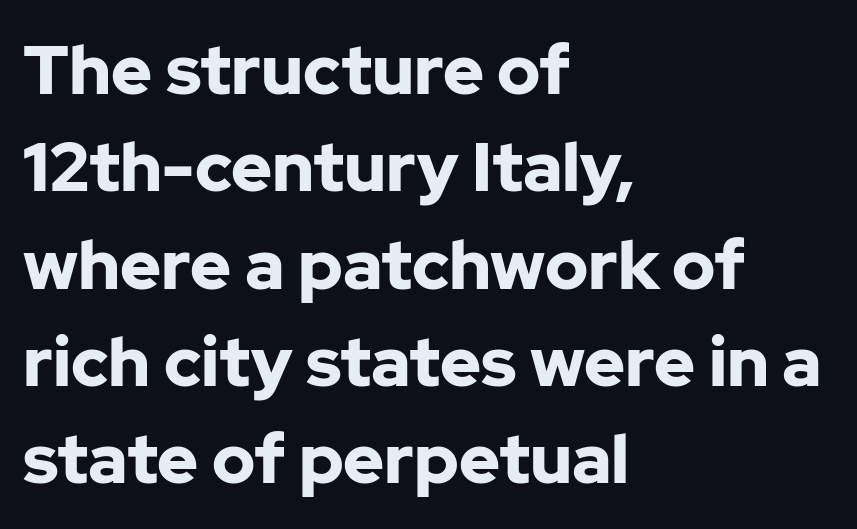
Is there any slant? The stems are plumb. A dark, heavy texture on the line: the type is bold. Examine the stroke ends and you'll find no serifs. The paragraph has a hard left edge and a soft right edge. Think of a printed novel: that variable character pitch is what you see here.
